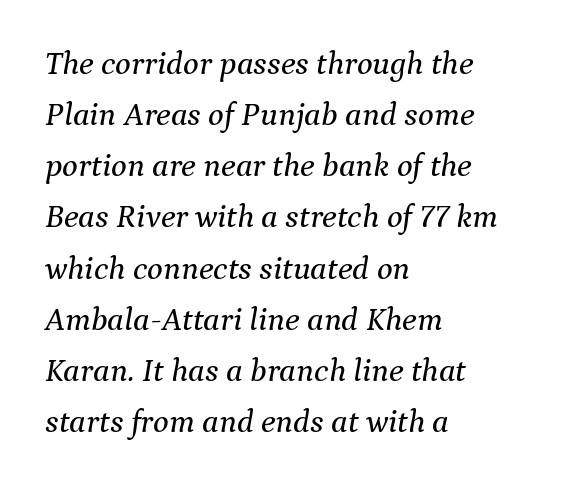
Q: Is the text italic (slanted)? A: Yes, it leans right by about 9 degrees.
Q: Is the typeface a serif or a sans-serif typeface? A: Serif.
Q: Is the text underlined? A: No.
Q: How is the paragraph aligned? A: Left-aligned.
Q: Is the spacing between letters normal or unusually wide? A: Normal.
Q: Is the spacing between lines tight, normal or loose? A: Normal.
Q: Width (condensed, normal, or wide)? A: Normal.
Q: Stroke contrast? A: Medium.
Q: x-height? A: Medium.
Q: Monospaced? A: No.
